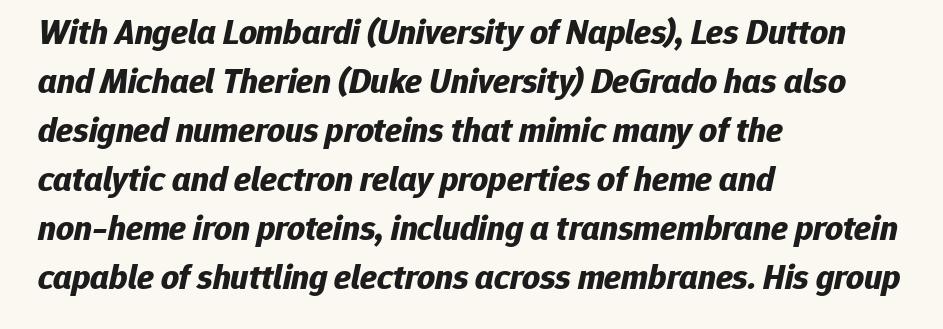
There is no visible air inserted between adjacent glyphs. Is the block centered? No — it sits flush against the left margin. Beneath every word, the page is bare. Characters are canted at an angle relative to the baseline's perpendicular. This is heavy type, rendered in bold. Do the characters align in a grid? No, the font is proportional.
